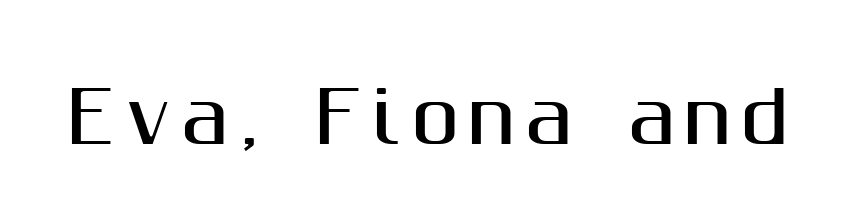
The image shows 71 px sans-serif type, upright; set not underlined; medium stroke contrast and a medium x-height.
